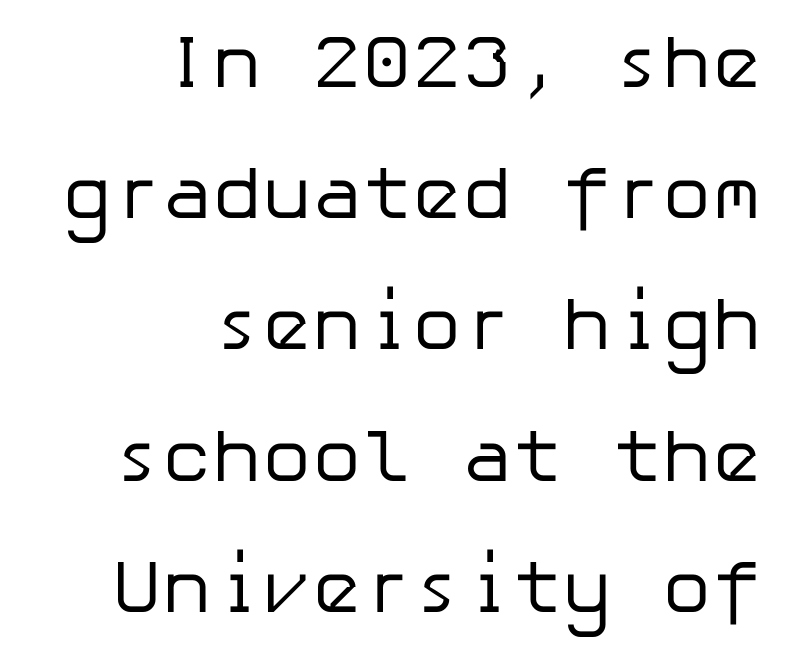
Q: Is the text bold? A: No.
Q: Is the text italic (slanted)? A: No, it is upright.
Q: Is the typeface a serif or a sans-serif typeface? A: Sans-serif.
Q: Is the text underlined? A: No.
Q: How is the paragraph aligned? A: Right-aligned.
Q: Is the spacing between letters normal or unusually wide? A: Normal.
Q: Width (condensed, normal, or wide)? A: Normal.
Q: Stroke contrast? A: Low.
Q: x-height? A: Medium.
